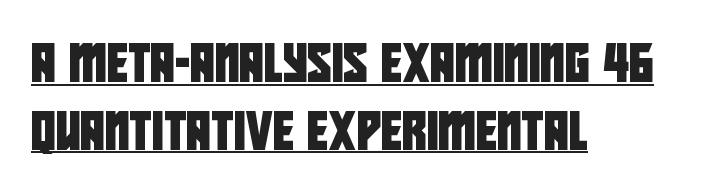
{"serif": "no", "width": "condensed", "stroke_contrast": "low", "x_height": "large", "monospaced": "no", "underline": "yes", "align": "left", "line_spacing_ratio": 1.78, "letter_spacing": "normal", "letter_spacing_em": 0.0, "glyph_px": 38}
